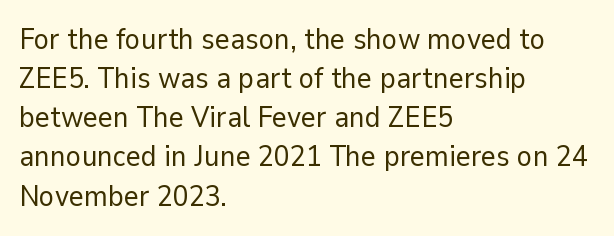
{"serif": "no", "italic": "no", "bold": "no", "weight": "regular", "width": "normal", "stroke_contrast": "low", "x_height": "medium", "monospaced": "no", "underline": "no", "align": "left", "line_spacing": "normal", "line_spacing_ratio": 1.35, "letter_spacing": "normal", "letter_spacing_em": 0.0, "glyph_px": 29}
